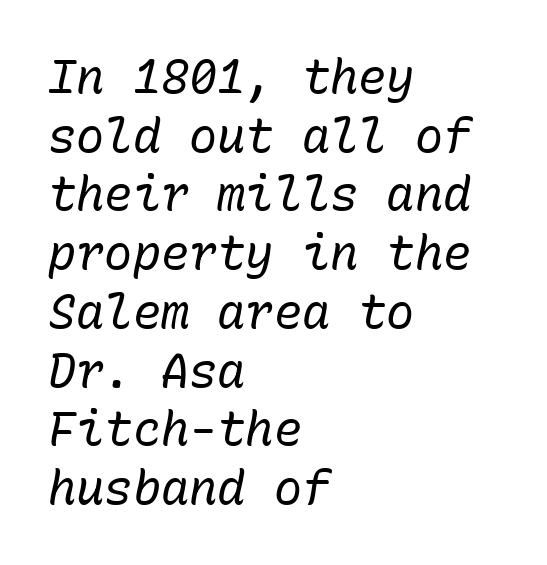
The image shows 47 px regular-weight type, italic (leaning right), monospaced; set left-aligned, normal line spacing (1.25x), normal letter spacing, not underlined; low stroke contrast and a medium x-height.
